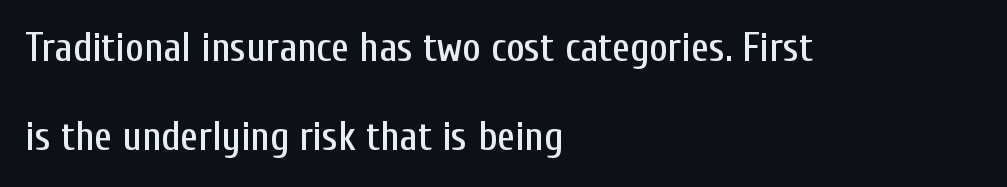
The zone under the glyphs is completely vacant. The type sits square on the baseline with zero lean. The passage is arranged the way most books set body copy — flush left. Note the varied advance widths — an 'i' is clearly narrower than an 'm'.
